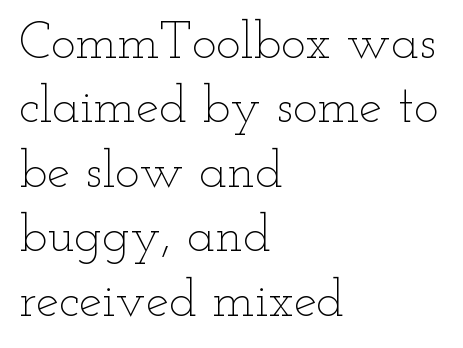
The image shows 52 px thin, wide type, upright; set left-aligned, line spacing 1.24x, normal letter spacing, not underlined; low stroke contrast and a small x-height.
